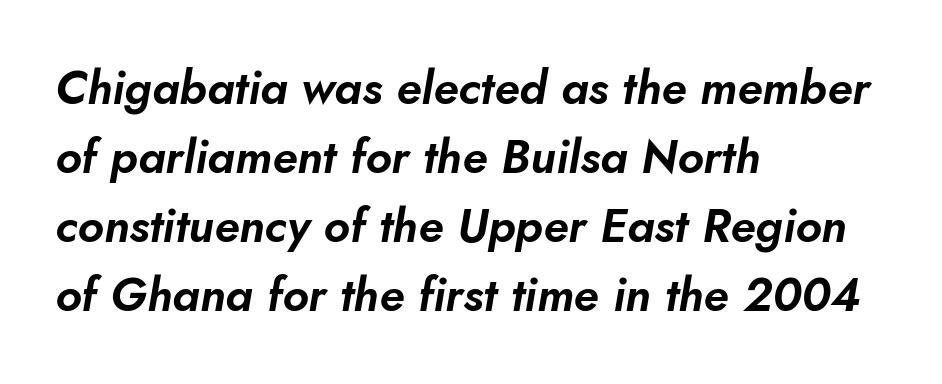
Q: Is the text italic (slanted)? A: Yes, it leans right by about 10 degrees.
Q: Is the text underlined? A: No.
Q: How is the paragraph aligned? A: Left-aligned.
Q: Is the spacing between letters normal or unusually wide? A: Normal.
Q: Is the spacing between lines tight, normal or loose? A: Normal.
Q: Width (condensed, normal, or wide)? A: Normal.
Q: Stroke contrast? A: Low.
Q: x-height? A: Small.
Q: Monospaced? A: No.
